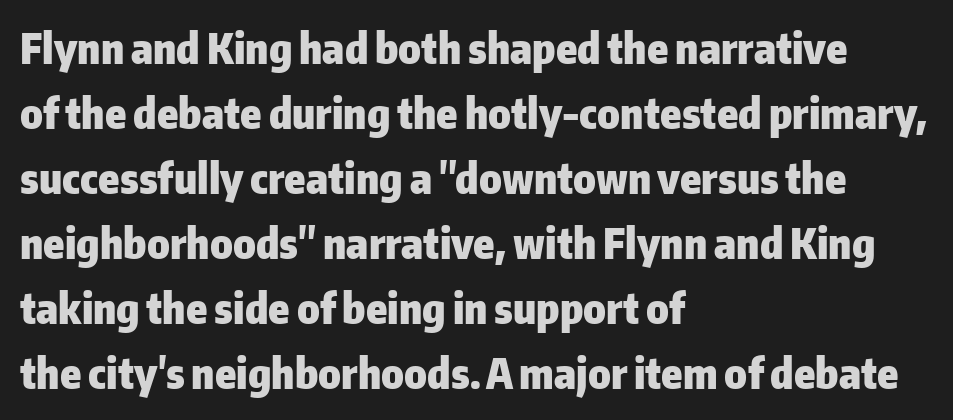
Q: Is the text bold? A: Yes.
Q: Is the text italic (slanted)? A: No, it is upright.
Q: Is the typeface a serif or a sans-serif typeface? A: Sans-serif.
Q: Is the text underlined? A: No.
Q: How is the paragraph aligned? A: Left-aligned.
Q: Is the spacing between letters normal or unusually wide? A: Normal.
Q: Is the spacing between lines tight, normal or loose? A: Normal.
Q: Width (condensed, normal, or wide)? A: Normal.
Q: Stroke contrast? A: Low.
Q: x-height? A: Medium.
Q: Monospaced? A: No.
